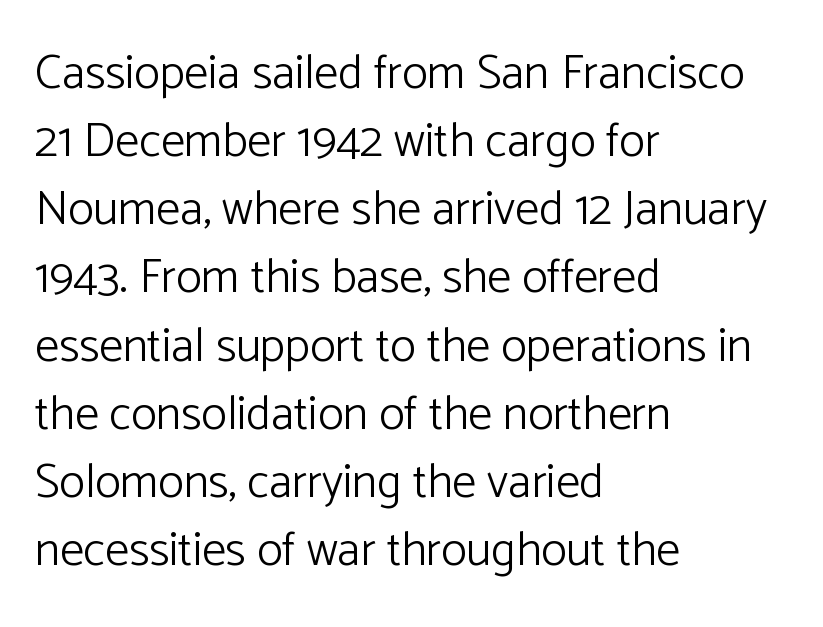
Q: Is the text bold? A: No.
Q: Is the text italic (slanted)? A: No, it is upright.
Q: Is the typeface a serif or a sans-serif typeface? A: Sans-serif.
Q: Is the text underlined? A: No.
Q: How is the paragraph aligned? A: Left-aligned.
Q: Is the spacing between letters normal or unusually wide? A: Normal.
Q: Is the spacing between lines tight, normal or loose? A: Normal.
Q: Width (condensed, normal, or wide)? A: Normal.
Q: Stroke contrast? A: Low.
Q: x-height? A: Medium.
Q: Monospaced? A: No.
